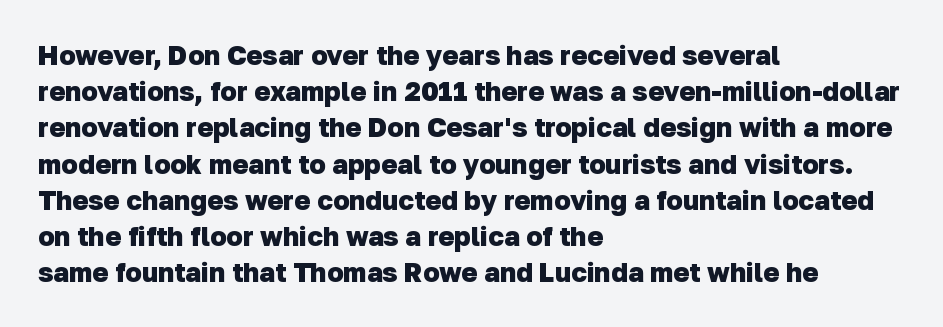
Q: Is the text bold? A: Yes.
Q: Is the text underlined? A: No.
Q: How is the paragraph aligned? A: Left-aligned.
Q: Is the spacing between letters normal or unusually wide? A: Normal.
Q: Is the spacing between lines tight, normal or loose? A: Normal.
